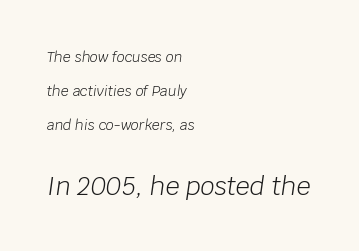
The lower block of text is set noticeably larger than the block above it. Descenders hang freely into open space. The glyphs look as if they've been sheared to an angle. Nobody touched the tracking dial on this one.
